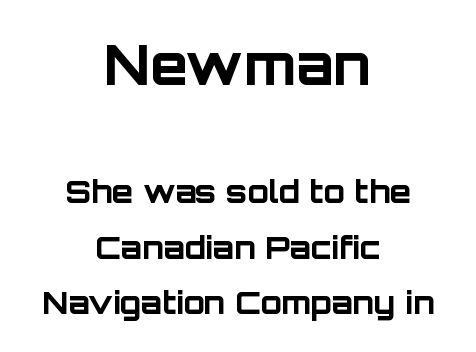
{"serif": "no", "italic": "no", "bold": "yes", "weight": "bold", "width": "normal", "stroke_contrast": "low", "x_height": "large", "monospaced": "no", "underline": "no", "align": "center", "line_spacing_ratio": 1.79, "letter_spacing": "normal", "letter_spacing_em": 0.0, "larger_block": "first", "size_ratio": 1.77, "glyph_px": 55}
